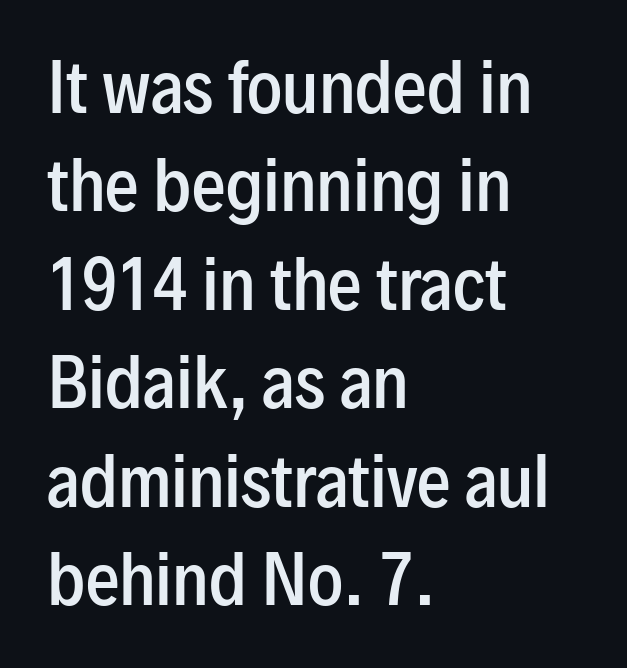
Proportional: the letters do not fall into vertical columns. This is roman type, the default non-slanted kind. The rag falls on the right side of this text block. A semibold gives these letters moderate extra thickness, short of bold. I'd call this a sans setting — the letters go barefoot. Honestly, there is no underline to notice here at all.
